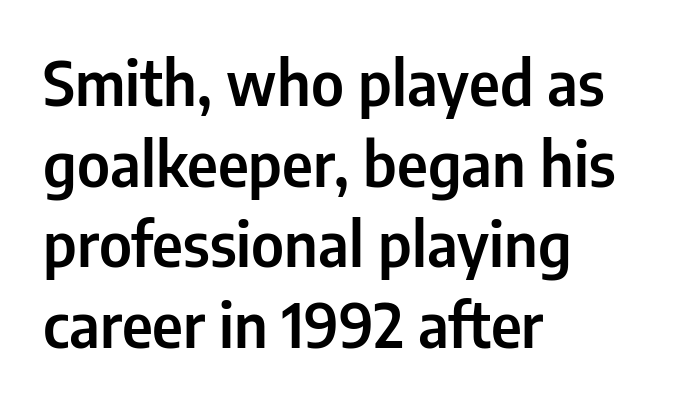
Q: Is the text italic (slanted)? A: No, it is upright.
Q: Is the typeface a serif or a sans-serif typeface? A: Sans-serif.
Q: Is the text underlined? A: No.
Q: How is the paragraph aligned? A: Left-aligned.
Q: Is the spacing between letters normal or unusually wide? A: Normal.
Q: Is the spacing between lines tight, normal or loose? A: Normal.
Q: Width (condensed, normal, or wide)? A: Condensed.
Q: Stroke contrast? A: Low.
Q: x-height? A: Medium.
Q: Monospaced? A: No.
